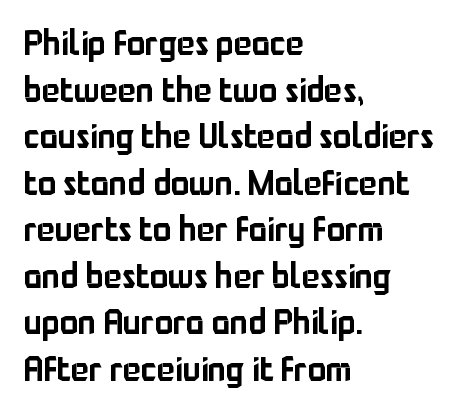
Horizontal alignment here is leftward, the default for most running prose. Interline gaps are of average width in this sample. Italic: no, the glyphs are upright roman. The typeface chosen for these lines omits serifs. Here the designer chose a conventional face with non-uniform glyph widths.
